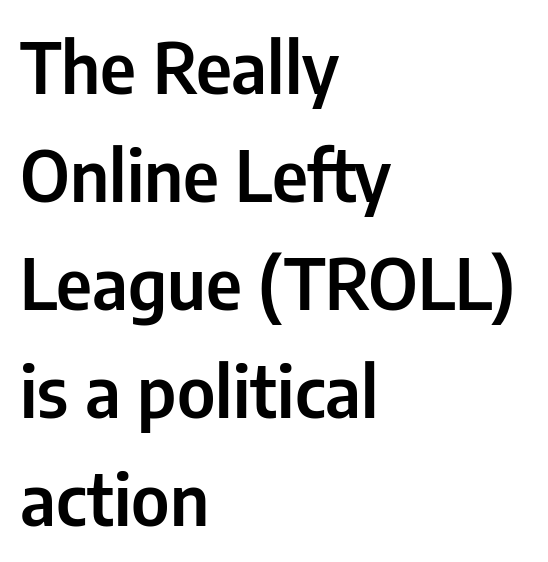
Q: Is the text italic (slanted)? A: No, it is upright.
Q: Is the typeface a serif or a sans-serif typeface? A: Sans-serif.
Q: Is the text underlined? A: No.
Q: How is the paragraph aligned? A: Left-aligned.
Q: Is the spacing between letters normal or unusually wide? A: Normal.
Q: Is the spacing between lines tight, normal or loose? A: Normal.
Q: Width (condensed, normal, or wide)? A: Condensed.
Q: Stroke contrast? A: Low.
Q: x-height? A: Medium.
Q: Monospaced? A: No.
